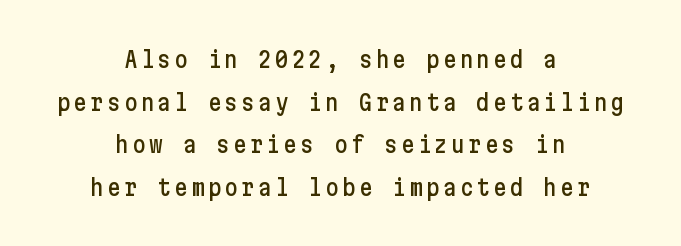
The type sits square on the baseline with zero lean. Descender tails drop into unmarked territory. One-word summary of the alignment: center.
